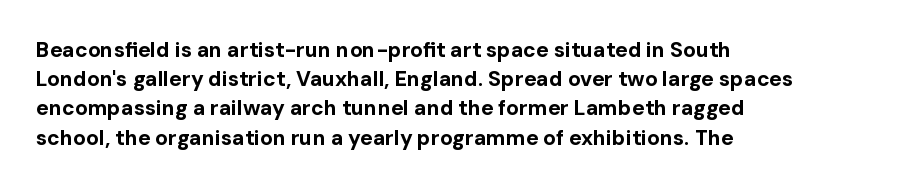
When letters stand straight like this, we call the style roman or upright. Line starts are locked; line ends wander. Quick note: underline off. Words appear dense and cohesive because spacing is normal. A normal amount of white space separates one row of letters from the next.
